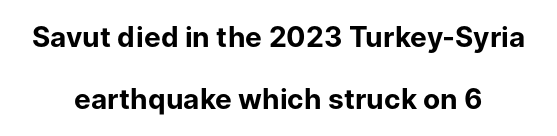
The image shows 28 px bold sans-serif type, upright; set centered, loose line spacing (2.22x), normal letter spacing, not underlined; low stroke contrast and a medium x-height.
